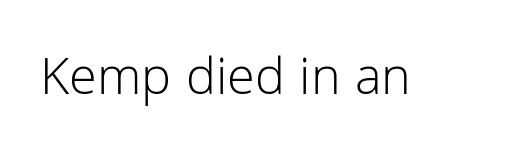
Grotesque or geometric, the face here clearly has no serifs. These lines are rendered in a variable-pitch font. Italic? Not at all — the glyphs are vertical. The cut favours lightness, reaching ordinary text weight at its darkest. In terms of letterspacing, this is plain default setting. Nobody drew a line under any word here.
